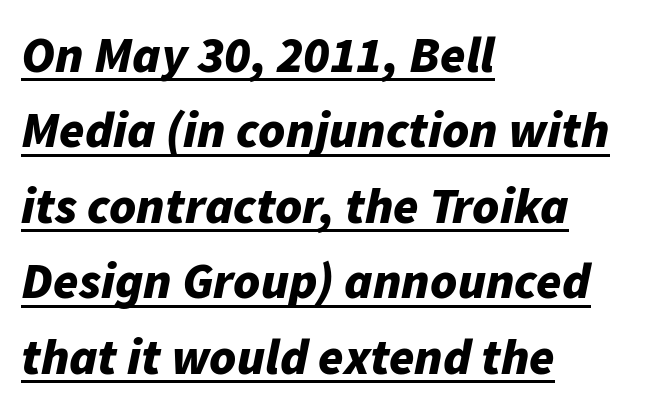
{"italic": "yes", "lean": "right", "slant_degrees": 11, "bold": "yes", "weight": "bold", "width": "normal", "stroke_contrast": "low", "x_height": "medium", "monospaced": "no", "underline": "yes", "align": "left", "line_spacing": "normal", "line_spacing_ratio": 1.48, "letter_spacing": "normal", "letter_spacing_em": 0.0, "glyph_px": 51}
